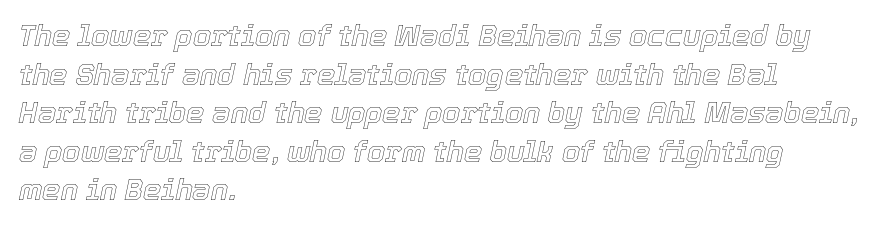
Honestly, there is no underline to notice here at all. These lines were composed using italics. The compositor pushed each line to the left boundary. Between one letter and the next there's only the usual sliver of space. Is this a fixed-width face? No — the glyphs have proportional, varying widths.
